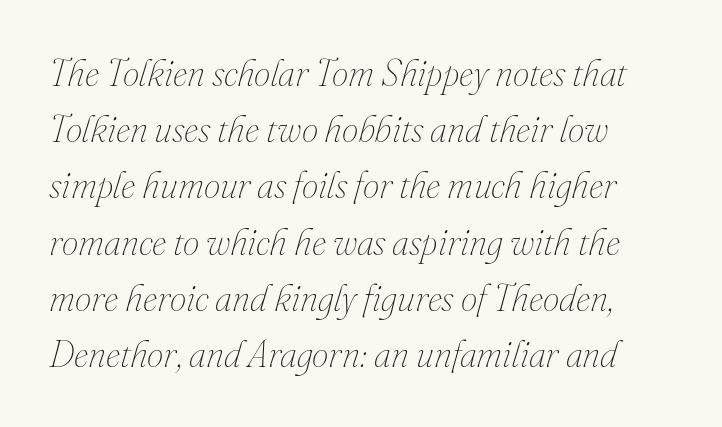
{"italic": "yes", "lean": "right", "slant_degrees": 16, "bold": "no", "weight": "thin", "width": "normal", "stroke_contrast": "medium", "x_height": "small", "monospaced": "no", "underline": "no", "align": "left", "line_spacing": "normal", "line_spacing_ratio": 1.52, "letter_spacing": "normal", "letter_spacing_em": 0.0, "glyph_px": 37}
